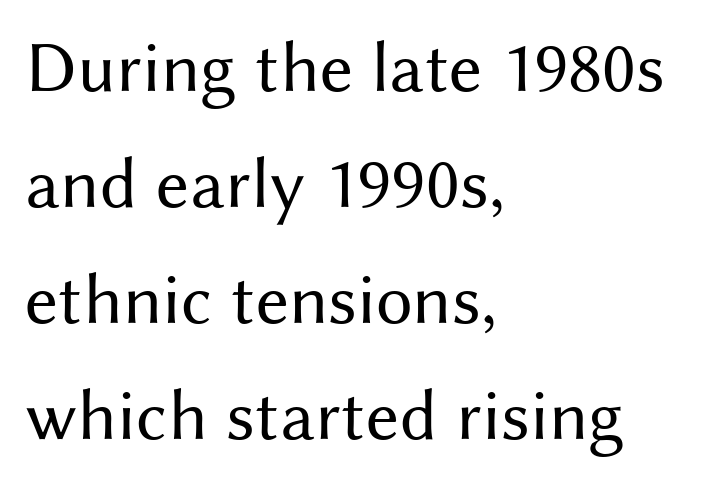
The image shows 73 px regular-weight sans-serif type, upright; set left-aligned, normal line spacing (1.59x), normal letter spacing, not underlined; medium stroke contrast and a medium x-height.
